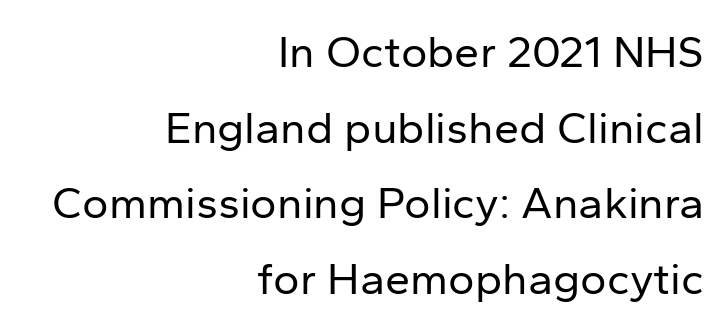
The image shows 45 px regular-weight sans-serif type, upright; set right-aligned, normal line spacing (1.68x), normal letter spacing, not underlined; low stroke contrast and a medium x-height.
